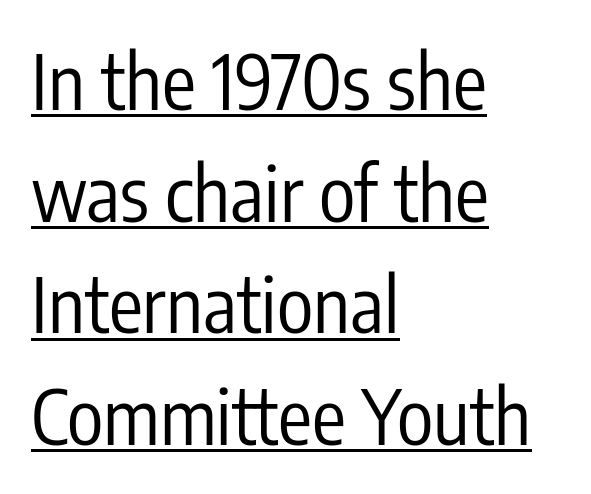
Q: Is the text bold? A: No.
Q: Is the text italic (slanted)? A: No, it is upright.
Q: Is the typeface a serif or a sans-serif typeface? A: Sans-serif.
Q: Is the text underlined? A: Yes.
Q: How is the paragraph aligned? A: Left-aligned.
Q: Is the spacing between letters normal or unusually wide? A: Normal.
Q: Is the spacing between lines tight, normal or loose? A: Normal.
Q: Width (condensed, normal, or wide)? A: Condensed.
Q: Stroke contrast? A: Low.
Q: x-height? A: Medium.
Q: Monospaced? A: No.
